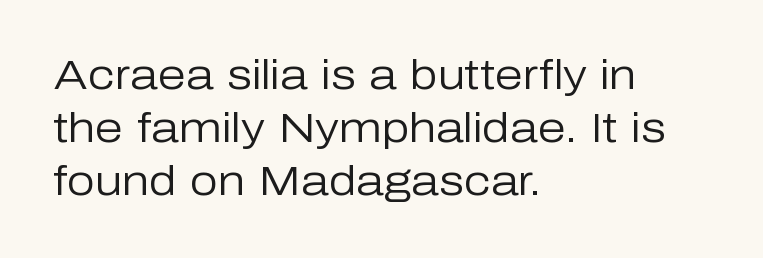
{"serif": "no", "italic": "no", "bold": "no", "weight": "regular", "width": "normal", "stroke_contrast": "low", "x_height": "medium", "monospaced": "no", "underline": "no", "align": "left", "line_spacing": "normal", "line_spacing_ratio": 1.33, "letter_spacing": "normal", "letter_spacing_em": 0.0, "glyph_px": 40}
